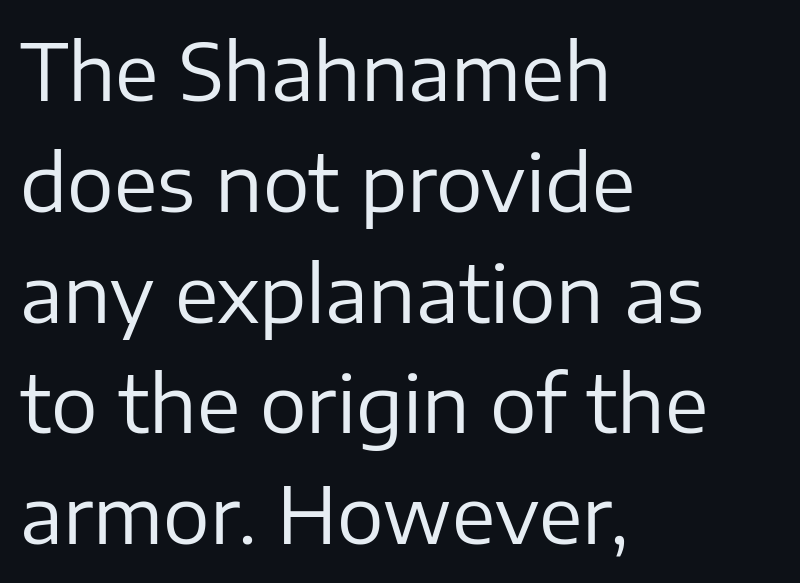
{"serif": "no", "italic": "no", "bold": "no", "weight": "regular", "width": "normal", "stroke_contrast": "low", "x_height": "medium", "monospaced": "no", "underline": "no", "align": "left", "line_spacing": "normal", "line_spacing_ratio": 1.42, "letter_spacing": "normal", "letter_spacing_em": 0.0, "glyph_px": 78}
